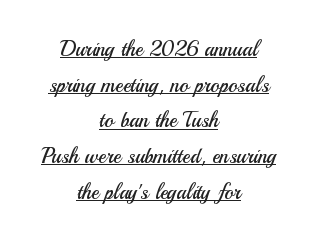
{"bold": "no", "underline": "yes", "align": "center", "line_spacing": "normal", "line_spacing_ratio": 1.7, "letter_spacing": "normal", "letter_spacing_em": 0.0, "glyph_px": 21}
